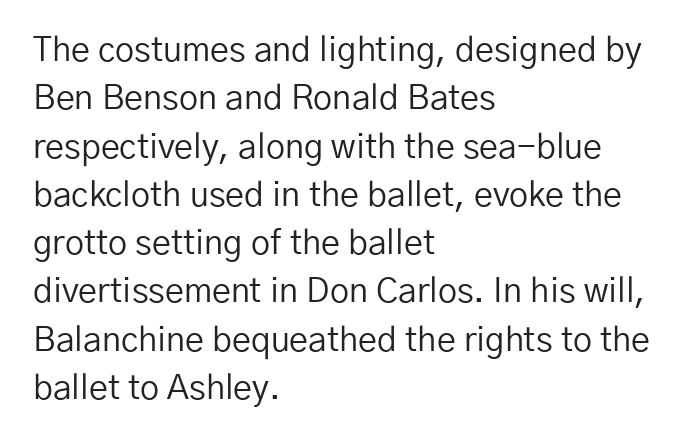
Nobody drew a line under any word here. The passage shown is typed in a proportional face where columns would drift. Examine the stroke ends and you'll find no serifs. In CSS terms this would be text-align: left.
